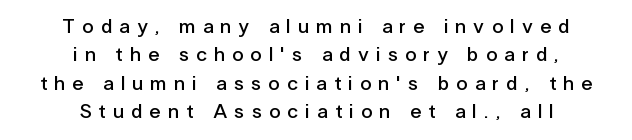
Each glyph is drawn with semibold strokes, heavier than normal yet not fully bold. Casual observation: everything's sitting right in the middle. These lines sit exactly where default settings would place them. The line texture is sparse and dotted thanks to wide tracking. You can tell it's not italic because the verticals are truly vertical.
